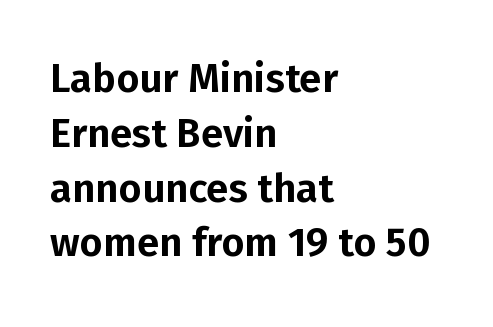
Q: Is the text italic (slanted)? A: No, it is upright.
Q: Is the typeface a serif or a sans-serif typeface? A: Sans-serif.
Q: Is the text underlined? A: No.
Q: How is the paragraph aligned? A: Left-aligned.
Q: Is the spacing between letters normal or unusually wide? A: Normal.
Q: Is the spacing between lines tight, normal or loose? A: Normal.
Q: Width (condensed, normal, or wide)? A: Normal.
Q: Stroke contrast? A: Low.
Q: x-height? A: Medium.
Q: Monospaced? A: No.
